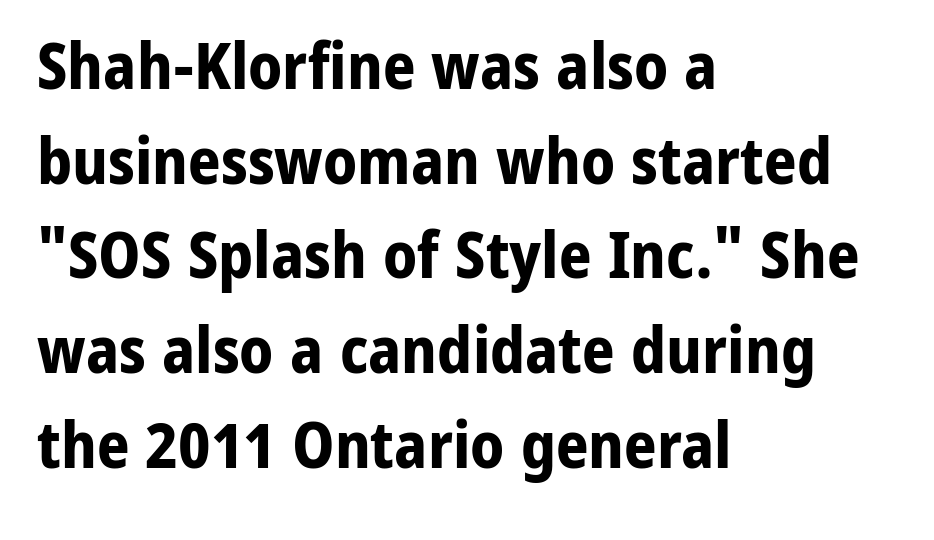
{"serif": "no", "italic": "no", "bold": "yes", "weight": "bold", "width": "normal", "stroke_contrast": "low", "x_height": "medium", "monospaced": "no", "underline": "no", "align": "left", "line_spacing": "normal", "line_spacing_ratio": 1.48, "letter_spacing": "normal", "letter_spacing_em": 0.0, "glyph_px": 64}
